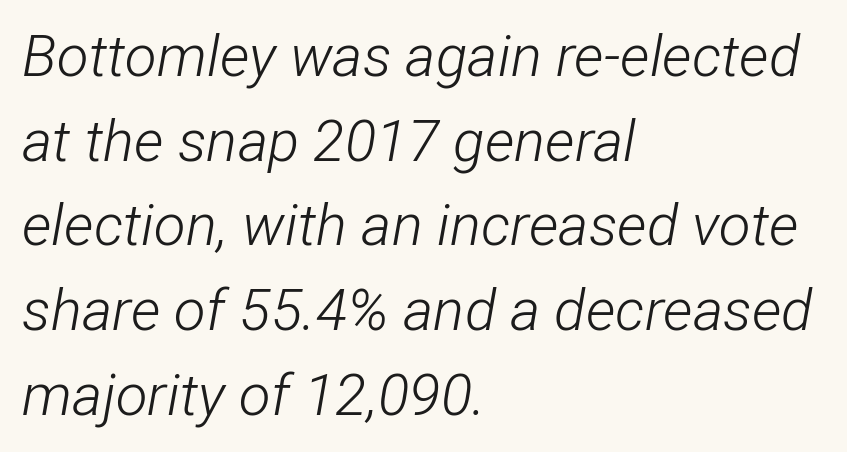
Q: Is the text bold? A: No.
Q: Is the text italic (slanted)? A: Yes, it leans right by about 12 degrees.
Q: Is the text underlined? A: No.
Q: How is the paragraph aligned? A: Left-aligned.
Q: Is the spacing between letters normal or unusually wide? A: Normal.
Q: Is the spacing between lines tight, normal or loose? A: Normal.
Q: Width (condensed, normal, or wide)? A: Condensed.
Q: Stroke contrast? A: Low.
Q: x-height? A: Medium.
Q: Monospaced? A: No.
